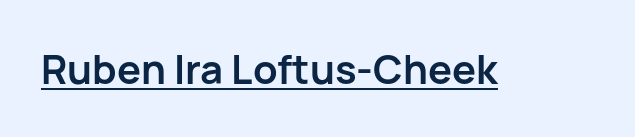
Q: Is the text bold? A: Yes.
Q: Is the text italic (slanted)? A: No, it is upright.
Q: Is the typeface a serif or a sans-serif typeface? A: Sans-serif.
Q: Is the text underlined? A: Yes.
Q: Is the spacing between letters normal or unusually wide? A: Normal.
Q: Width (condensed, normal, or wide)? A: Normal.
Q: Stroke contrast? A: Low.
Q: x-height? A: Medium.
Q: Monospaced? A: No.
